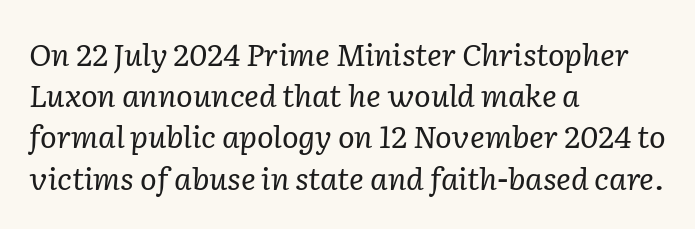
{"serif": "yes", "italic": "yes", "lean": "right", "slant_degrees": 2, "bold": "no", "weight": "regular", "width": "normal", "stroke_contrast": "low", "x_height": "medium", "monospaced": "no", "underline": "no", "align": "left", "line_spacing": "normal", "line_spacing_ratio": 1.33, "letter_spacing": "normal", "letter_spacing_em": 0.0, "glyph_px": 31}
